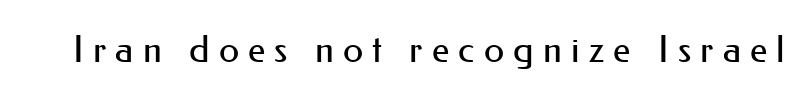
Q: Is the text bold? A: No.
Q: Is the text italic (slanted)? A: No, it is upright.
Q: Is the typeface a serif or a sans-serif typeface? A: Sans-serif.
Q: Is the text underlined? A: No.
Q: Is the spacing between letters normal or unusually wide? A: Unusually wide.
Q: Width (condensed, normal, or wide)? A: Normal.
Q: Stroke contrast? A: Medium.
Q: x-height? A: Small.
Q: Monospaced? A: No.
